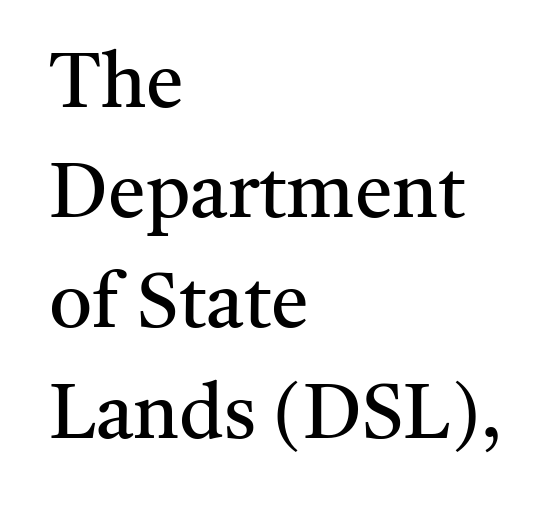
{"serif": "yes", "italic": "no", "bold": "no", "weight": "regular", "width": "normal", "stroke_contrast": "medium", "x_height": "medium", "monospaced": "no", "underline": "no", "align": "left", "line_spacing": "normal", "line_spacing_ratio": 1.45, "letter_spacing": "normal", "letter_spacing_em": 0.0, "glyph_px": 76}
